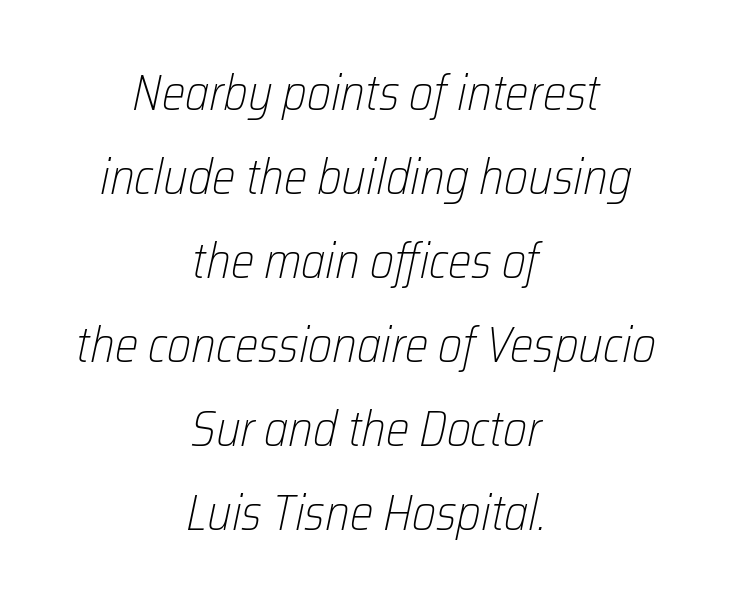
{"italic": "yes", "lean": "right", "slant_degrees": 12, "bold": "no", "weight": "light", "width": "condensed", "stroke_contrast": "low", "x_height": "medium", "monospaced": "no", "underline": "no", "align": "center", "line_spacing": "normal", "line_spacing_ratio": 1.68, "letter_spacing": "normal", "letter_spacing_em": 0.0, "glyph_px": 50}
